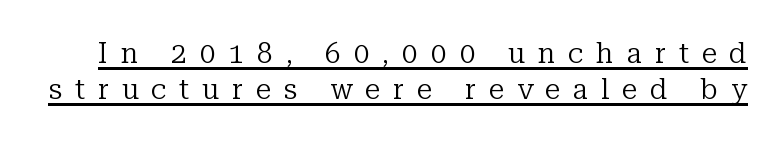
Emphasis is given by a line drawn under the lettering. The horizontal fit of the characters is loose and conspicuously gappy. How would I describe the line gaps? Plain and ordinary. Do the letters lean? They stand straight. The letters look calm and open, with moderate or lighter stems.
